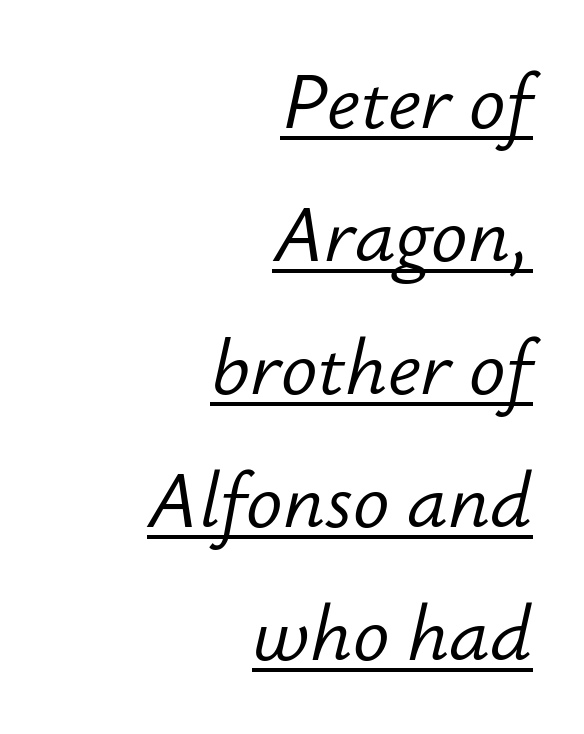
Compared with undecorated copy, this sample adds a rule below the words. The rendering uses natural spacing where letterforms have individual widths. Compared with a flush-left layout, this one pins lines to the opposite, right side. Weight class: somewhere from thin through regular.
